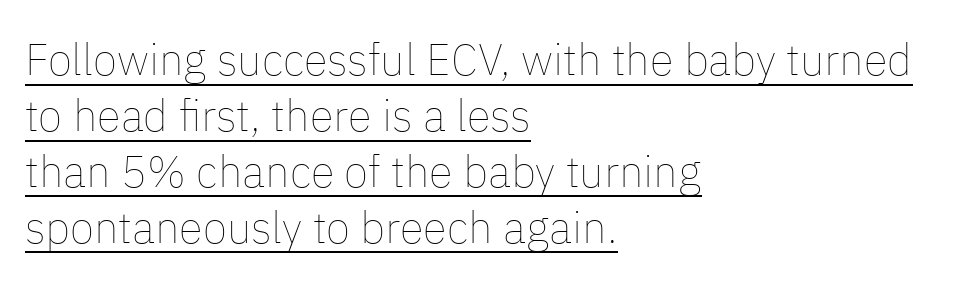
{"italic": "no", "bold": "no", "weight": "thin", "width": "normal", "stroke_contrast": "low", "x_height": "medium", "monospaced": "no", "underline": "yes", "align": "left", "line_spacing": "normal", "line_spacing_ratio": 1.27, "letter_spacing": "normal", "letter_spacing_em": 0.0, "glyph_px": 44}
